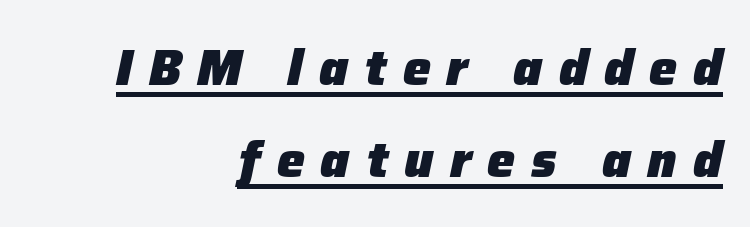
{"italic": "yes", "lean": "right", "slant_degrees": 12, "bold": "yes", "weight": "heavy", "width": "normal", "stroke_contrast": "low", "x_height": "medium", "monospaced": "no", "underline": "yes", "align": "right", "line_spacing_ratio": 1.84, "letter_spacing": "wide", "letter_spacing_em": 0.32, "glyph_px": 50}
